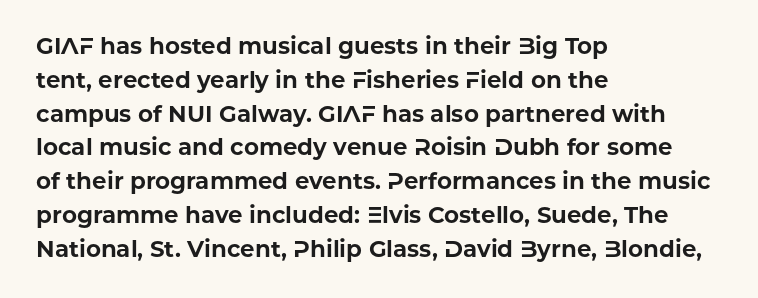
Bold? Absolutely — the strokes are thick and heavy. The setting favours the left margin, as ordinary paragraphs usually do. The font's upright variant was chosen for this text. A bare baseline throughout the passage. Vertical spacing — default.
